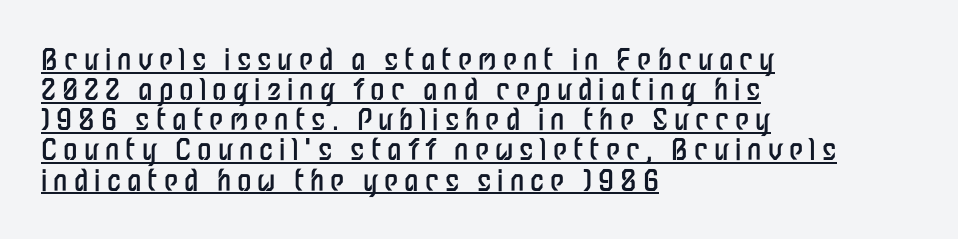
Counters stay open thanks to moderate or lighter strokes. Short note: letters widely spaced. A student would call this left alignment; a typographer would say flush left, rag right. Does the type have serifs? No, each stem ends abruptly. Posture: upright roman. Each line of the rendering has a horizontal stroke beneath the glyphs.
